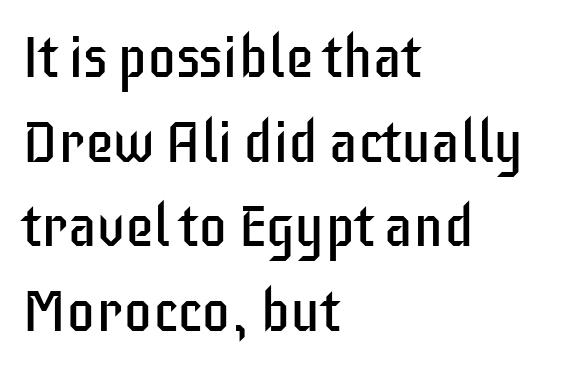
The image shows 58 px regular-weight, condensed sans-serif type, upright; set left-aligned, normal line spacing (1.46x), normal letter spacing, not underlined; low stroke contrast and a large x-height.
